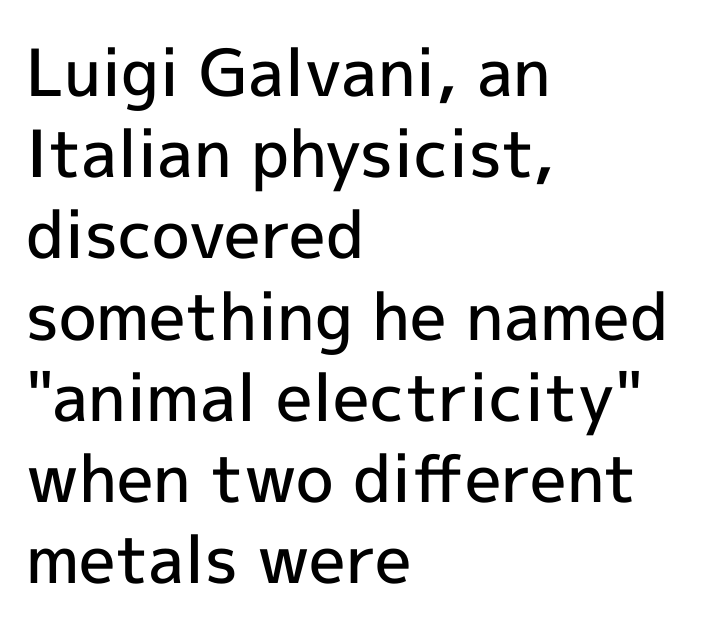
Q: Is the text bold? A: Semi-bold.
Q: Is the text italic (slanted)? A: No, it is upright.
Q: Is the typeface a serif or a sans-serif typeface? A: Sans-serif.
Q: Is the text underlined? A: No.
Q: How is the paragraph aligned? A: Left-aligned.
Q: Is the spacing between letters normal or unusually wide? A: Normal.
Q: Is the spacing between lines tight, normal or loose? A: Normal.
Q: Width (condensed, normal, or wide)? A: Normal.
Q: x-height? A: Medium.
Q: Monospaced? A: No.
